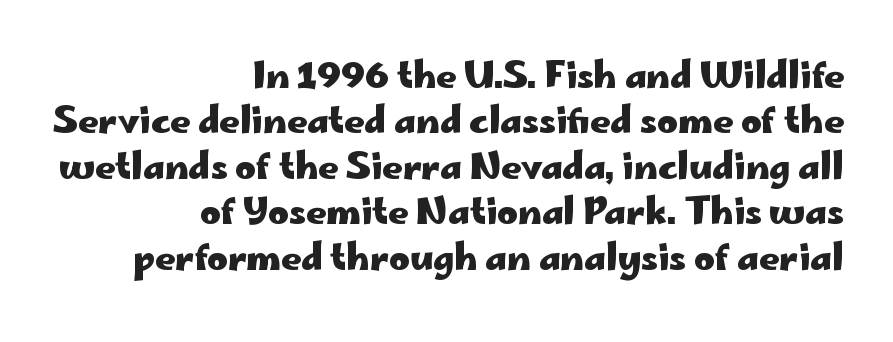
{"serif": "no", "italic": "no", "bold": "yes", "weight": "heavy", "width": "wide", "stroke_contrast": "low", "x_height": "small", "monospaced": "no", "underline": "no", "align": "right", "line_spacing": "normal", "line_spacing_ratio": 1.3, "letter_spacing": "normal", "letter_spacing_em": 0.0, "glyph_px": 35}
